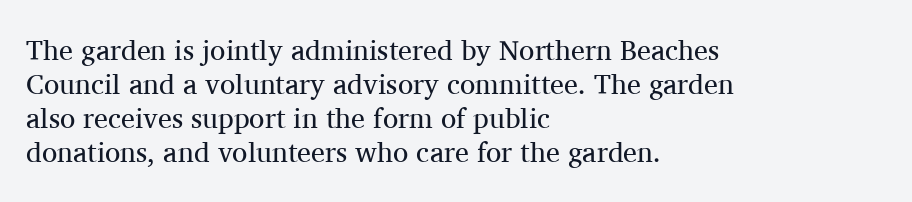
{"serif": "yes", "italic": "no", "bold": "no", "weight": "regular", "width": "normal", "stroke_contrast": "medium", "x_height": "medium", "monospaced": "no", "underline": "no", "align": "left", "line_spacing_ratio": 1.22, "letter_spacing": "normal", "letter_spacing_em": 0.0, "glyph_px": 28}
